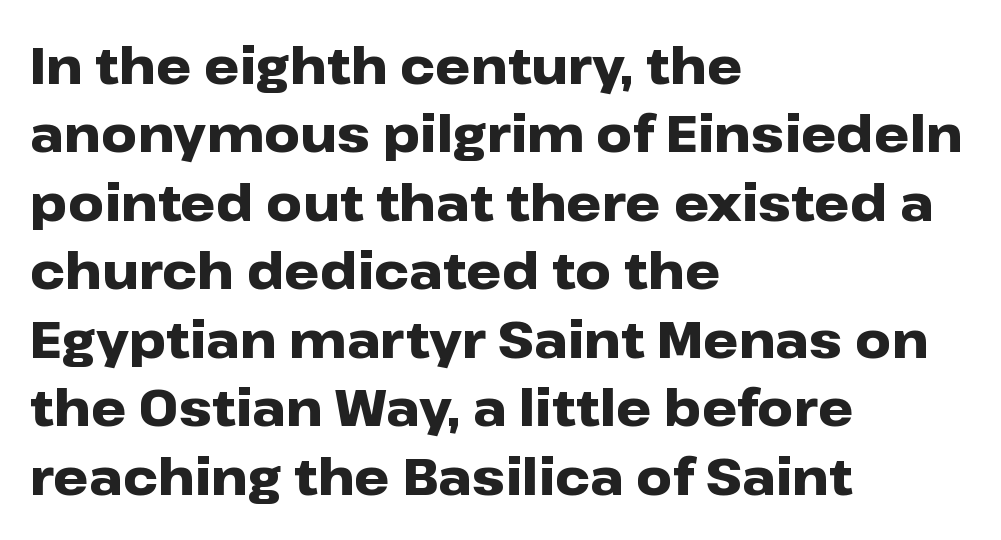
This is roman type, the default non-slanted kind. Default kerning and tracking; the words read as compact shapes. Heft: maximum for text — a bold. Typeset ragged right — the left edge is the straight one. The strip under each line holds only bare page. Honestly, the row spacing looks completely unremarkable.
